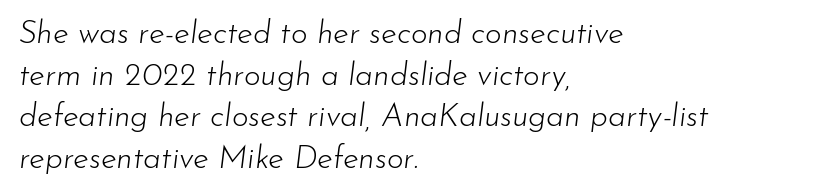
{"italic": "yes", "lean": "right", "slant_degrees": 7, "bold": "no", "weight": "light", "width": "normal", "stroke_contrast": "low", "x_height": "small", "monospaced": "no", "underline": "no", "align": "left", "line_spacing": "normal", "line_spacing_ratio": 1.3, "letter_spacing": "normal", "letter_spacing_em": 0.0, "glyph_px": 32}
